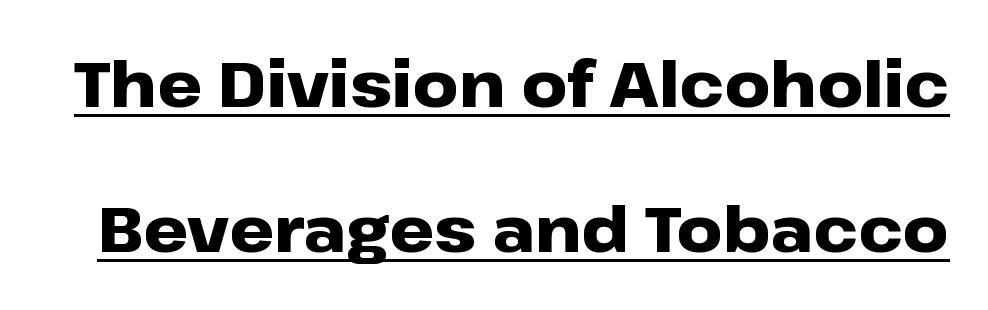
A rule runs beneath these lines of type. There is no visible air inserted between adjacent glyphs. Each letter's strokes conclude bluntly, with no projecting serifs. You could fit nearly another row in the gap between these rows. Pretty heavy lettering here — definitely bold.
